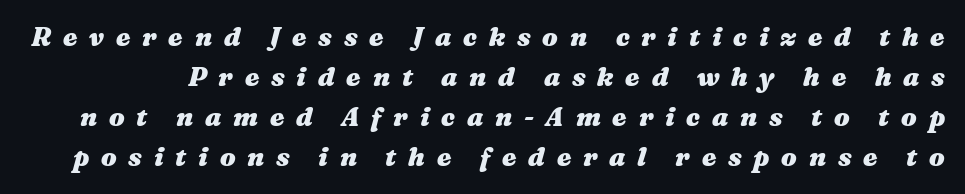
The face used here has a pronounced slope to its letters. The passage shown is not underscored anywhere. The leading is moderate, giving the passage an even texture. The letters are spread apart with noticeably loose tracking. A full-strength bold gives these letters their thick strokes.
